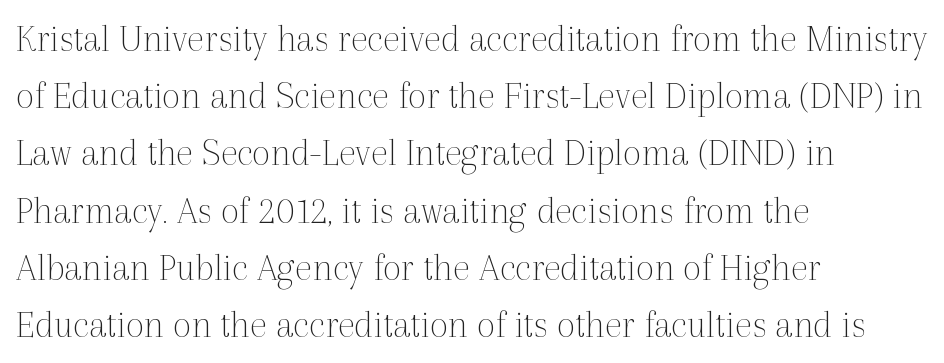
The image shows 40 px thin serif type, upright; set left-aligned, normal line spacing (1.43x), normal letter spacing, not underlined; a medium x-height.
